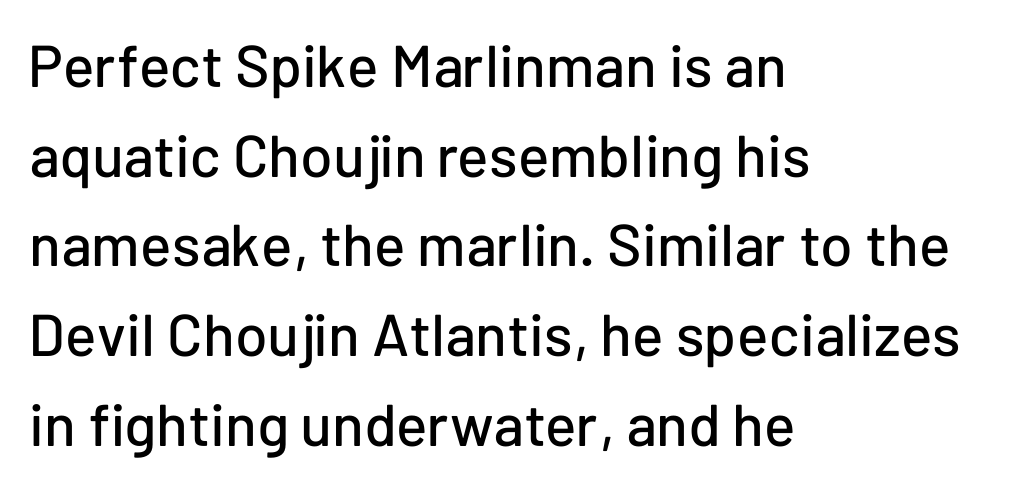
{"serif": "no", "italic": "no", "width": "normal", "stroke_contrast": "low", "x_height": "medium", "monospaced": "no", "underline": "no", "align": "left", "line_spacing": "normal", "line_spacing_ratio": 1.52, "letter_spacing": "normal", "letter_spacing_em": 0.0, "glyph_px": 59}
